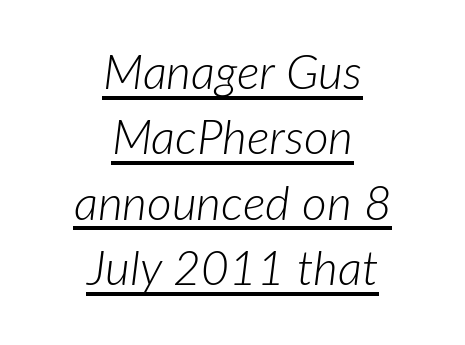
Q: Is the text bold? A: No.
Q: Is the text italic (slanted)? A: Yes, it leans right by about 7 degrees.
Q: Is the text underlined? A: Yes.
Q: How is the paragraph aligned? A: Centered.
Q: Is the spacing between letters normal or unusually wide? A: Normal.
Q: Is the spacing between lines tight, normal or loose? A: Normal.
Q: Width (condensed, normal, or wide)? A: Normal.
Q: Stroke contrast? A: Low.
Q: x-height? A: Medium.
Q: Monospaced? A: No.
